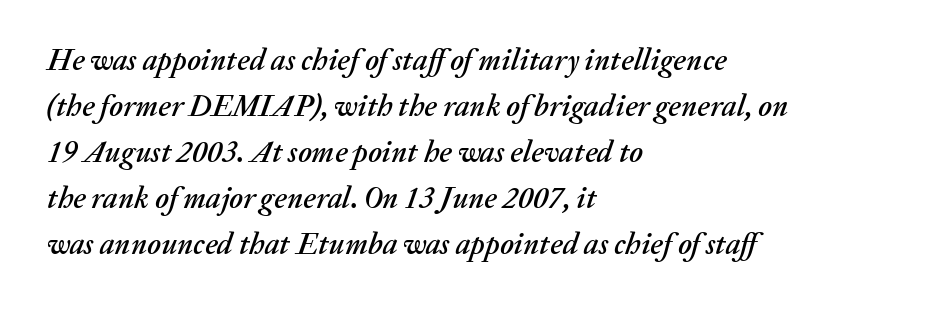
{"italic": "yes", "lean": "right", "slant_degrees": 20, "width": "normal", "stroke_contrast": "medium", "x_height": "medium", "monospaced": "no", "underline": "no", "align": "left", "line_spacing": "normal", "line_spacing_ratio": 1.53, "letter_spacing": "normal", "letter_spacing_em": 0.0, "glyph_px": 30}
